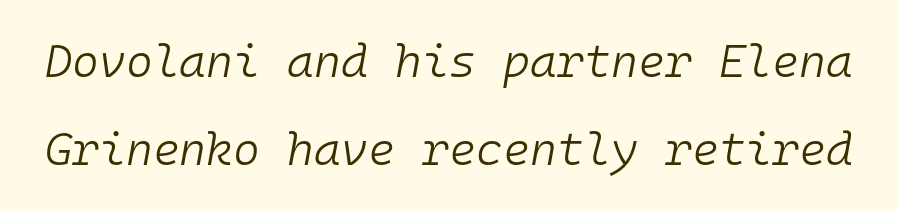
Reading down the column, the eye jumps a long way to each next line. Every character here occupies the same horizontal width, giving the sample a typewriter-like rhythm. This sample uses an oblique cut, with every glyph tilted off the vertical. Words appear dense and cohesive because spacing is normal. Ink coverage per letter is moderate at most. Decoration check: the copy has no underline.
